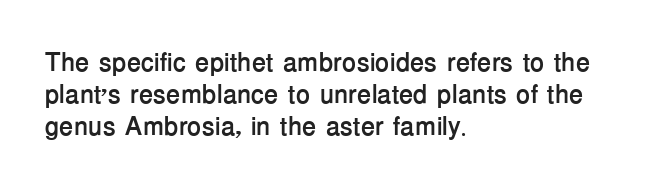
Descenders hang freely into open space. Rendered with straight, roman letterforms. The strokes are fattened all the way to bold. This rendering uses left alignment, leaving the right contour irregular.
